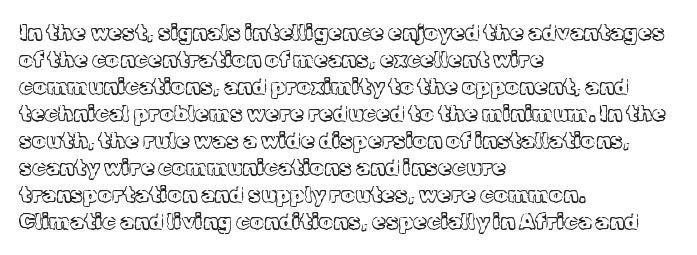
The image shows 22 px text type, upright; set left-aligned, line spacing 1.23x, normal letter spacing, not underlined.
